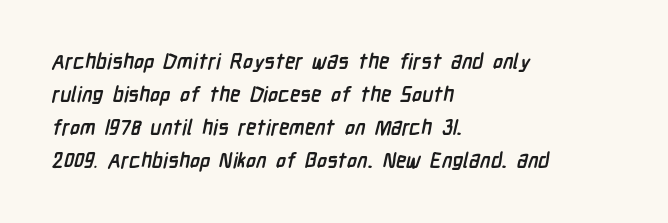
{"bold": "yes", "underline": "no", "align": "left", "line_spacing": "normal", "line_spacing_ratio": 1.57, "letter_spacing": "normal", "letter_spacing_em": 0.0, "glyph_px": 21}
